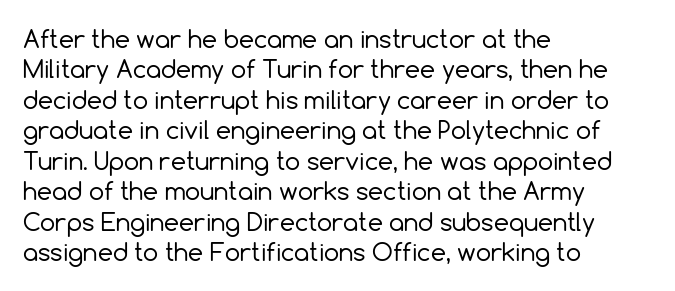
The type sits square on the baseline with zero lean. Only glyphs here, with clear space below each row. This sample is left-justified, so line endings fall wherever the words run out. Nothing unusual about the tracking: characters are spaced as the font intends. No extra ink here — the face is not bold.
